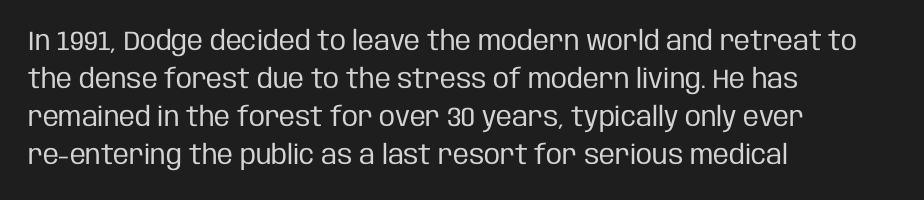
{"italic": "no", "bold": "no", "underline": "no", "align": "left", "line_spacing": "normal", "line_spacing_ratio": 1.41, "letter_spacing": "normal", "letter_spacing_em": 0.0, "glyph_px": 27}
